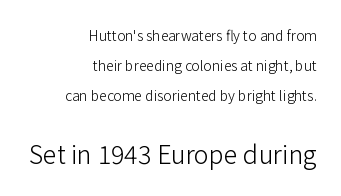
The image shows 25 px text type, upright; set right-aligned, loose line spacing (2.16x), normal letter spacing, not underlined; the second (bottom) block is 1.79x larger.
